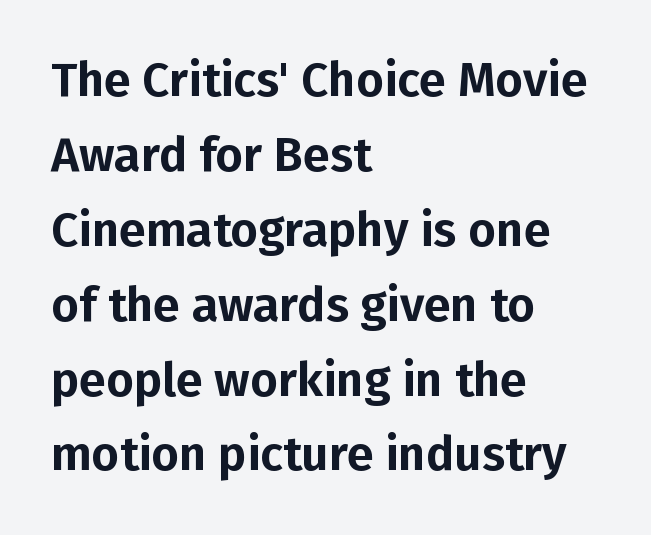
Q: Is the text italic (slanted)? A: No, it is upright.
Q: Is the typeface a serif or a sans-serif typeface? A: Sans-serif.
Q: Is the text underlined? A: No.
Q: How is the paragraph aligned? A: Left-aligned.
Q: Is the spacing between letters normal or unusually wide? A: Normal.
Q: Is the spacing between lines tight, normal or loose? A: Normal.
Q: Width (condensed, normal, or wide)? A: Normal.
Q: Stroke contrast? A: Low.
Q: x-height? A: Medium.
Q: Monospaced? A: No.
